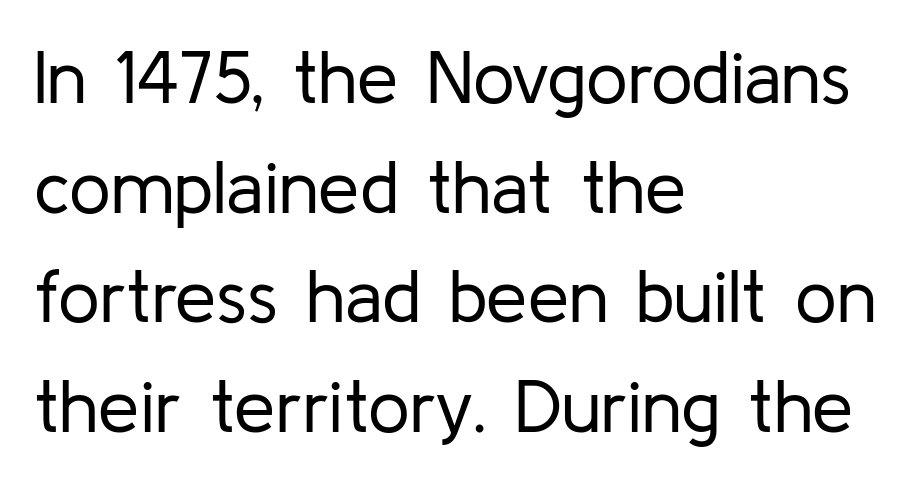
Q: Is the text bold? A: No.
Q: Is the text italic (slanted)? A: No, it is upright.
Q: Is the typeface a serif or a sans-serif typeface? A: Sans-serif.
Q: Is the text underlined? A: No.
Q: How is the paragraph aligned? A: Left-aligned.
Q: Is the spacing between letters normal or unusually wide? A: Normal.
Q: Is the spacing between lines tight, normal or loose? A: Normal.
Q: Width (condensed, normal, or wide)? A: Normal.
Q: Stroke contrast? A: Low.
Q: x-height? A: Medium.
Q: Monospaced? A: No.
